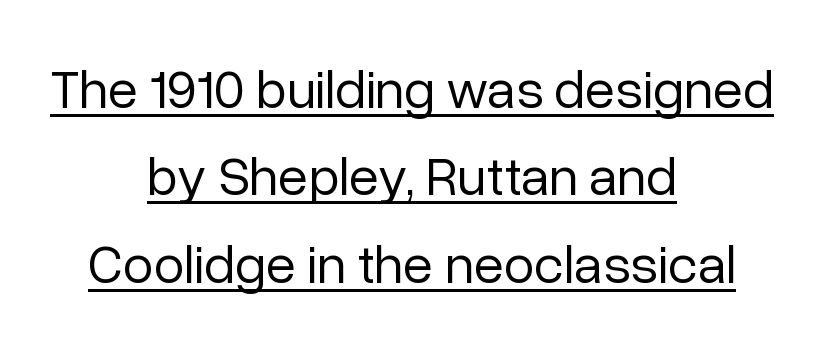
This sample uses an upright cut, with every glyph sitting square on the baseline. The specimen includes a rule beneath the text block's lines. The face used here is a sans, in the tradition of grotesques and geometrics. Students, observe: this is what conventionally led text looks like. A typesetter would call this zero additional tracking. A centered setting, common on invitations and titles, is used for this passage.
